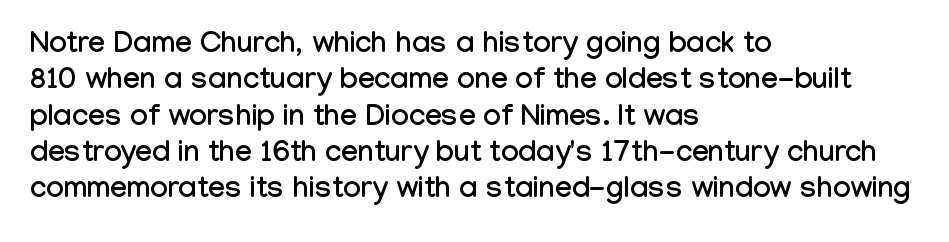
Q: Is the text italic (slanted)? A: No, it is upright.
Q: Is the typeface a serif or a sans-serif typeface? A: Sans-serif.
Q: Is the text underlined? A: No.
Q: How is the paragraph aligned? A: Left-aligned.
Q: Is the spacing between letters normal or unusually wide? A: Normal.
Q: Width (condensed, normal, or wide)? A: Condensed.
Q: Stroke contrast? A: Low.
Q: x-height? A: Medium.
Q: Monospaced? A: No.
